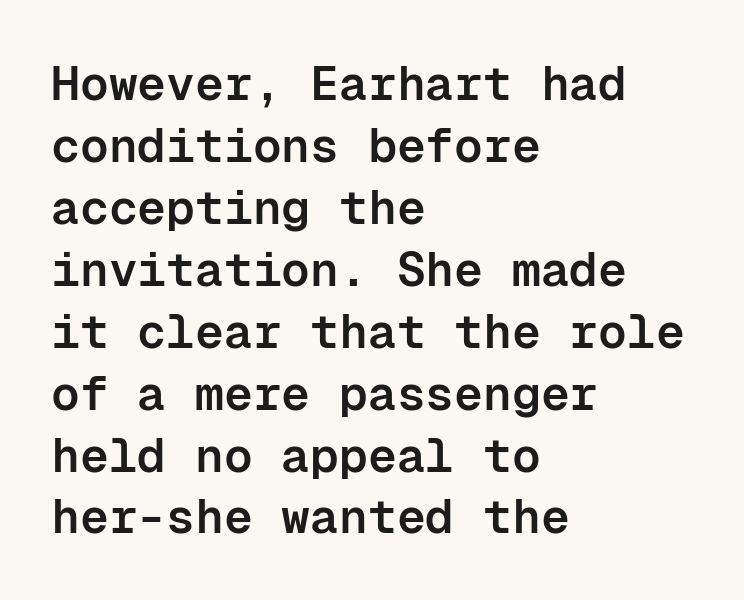
Descenders are the only things crossing below the line. These lines carry some extra weight — a demibold, not a full bold. Every character here occupies the same horizontal width, giving the sample a typewriter-like rhythm. All the whitespace from short lines collects on the right. Nope, not italic — everything's standing straight. The rendering keeps characters at their native spacing.
